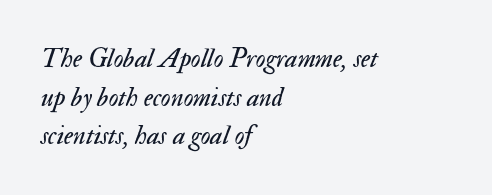
Default kerning and tracking; the words read as compact shapes. Plain, unruled lines of type. This sample is left-justified, so line endings fall wherever the words run out. Characters are canted at an angle relative to the baseline's perpendicular. The letterforms sit at book weight or below.
